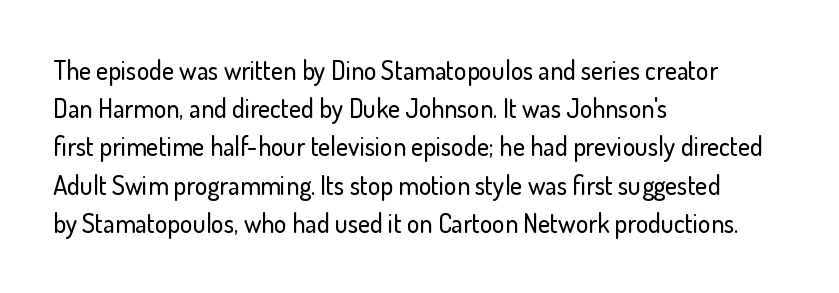
{"italic": "no", "underline": "no", "align": "left", "line_spacing": "normal", "line_spacing_ratio": 1.47, "letter_spacing": "normal", "letter_spacing_em": 0.0, "glyph_px": 26}
